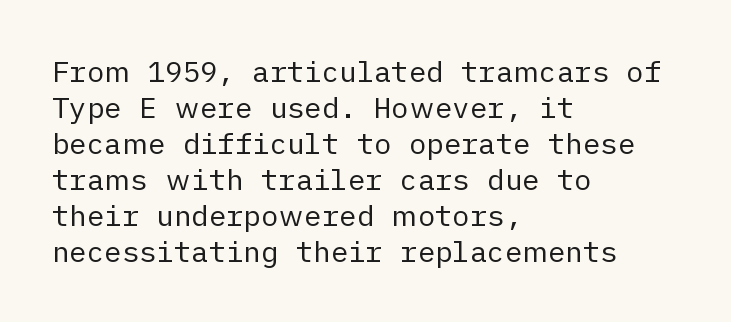
The image shows 29 px regular-weight sans-serif type, upright; set left-aligned, line spacing 1.24x, normal letter spacing, not underlined; low stroke contrast and a medium x-height.
